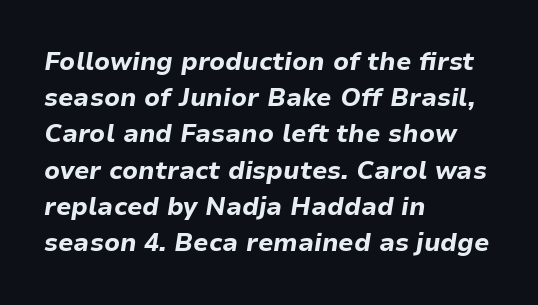
Q: Is the text bold? A: Yes.
Q: Is the text italic (slanted)? A: Yes, it leans right by about 9 degrees.
Q: Is the text underlined? A: No.
Q: How is the paragraph aligned? A: Left-aligned.
Q: Is the spacing between letters normal or unusually wide? A: Normal.
Q: Is the spacing between lines tight, normal or loose? A: Normal.
